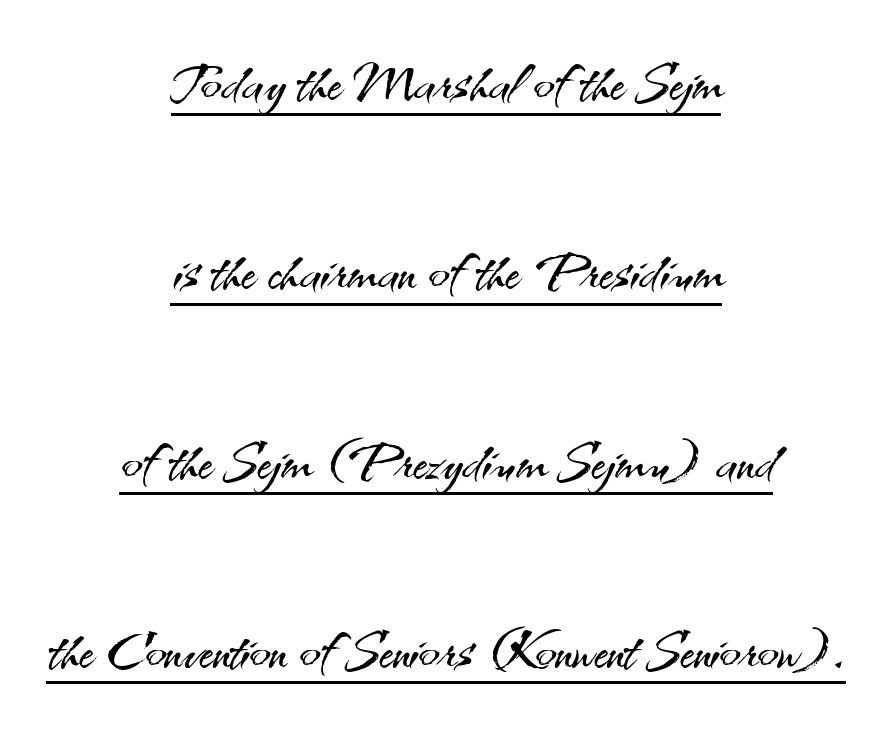
The image shows 77 px light sans-serif type; set centered, loose line spacing (2.46x), normal letter spacing, underlined; medium stroke contrast and a small x-height.
